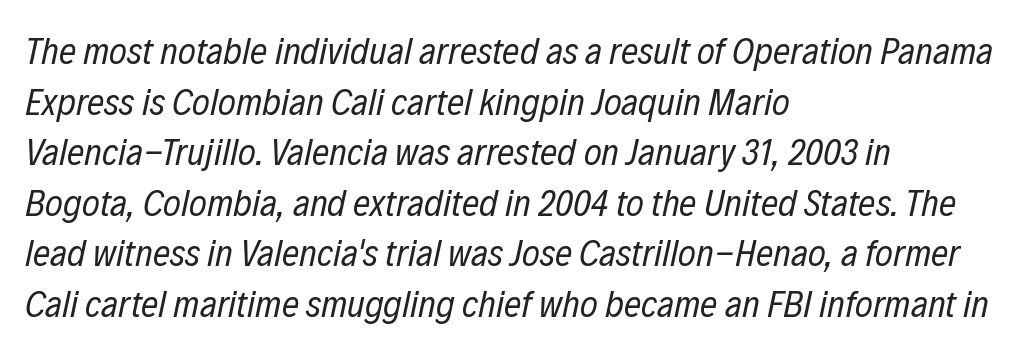
The image shows 38 px regular-weight, condensed type, italic (leaning right); set left-aligned, normal line spacing (1.33x), normal letter spacing, not underlined; low stroke contrast and a medium x-height.
